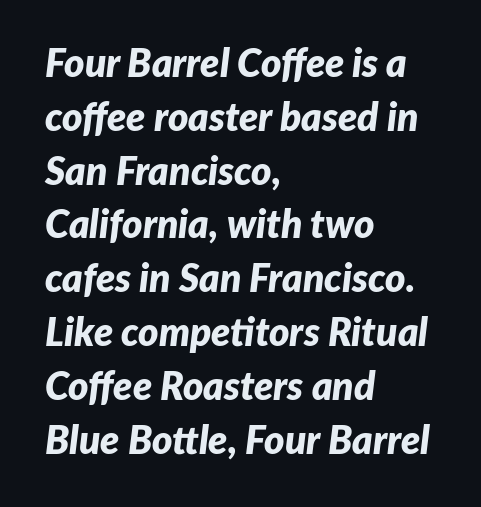
Q: Is the text bold? A: Yes.
Q: Is the text italic (slanted)? A: Yes, it leans right by about 7 degrees.
Q: Is the text underlined? A: No.
Q: How is the paragraph aligned? A: Left-aligned.
Q: Is the spacing between letters normal or unusually wide? A: Normal.
Q: Is the spacing between lines tight, normal or loose? A: Normal.
Q: Width (condensed, normal, or wide)? A: Normal.
Q: Stroke contrast? A: Low.
Q: x-height? A: Medium.
Q: Monospaced? A: No.
